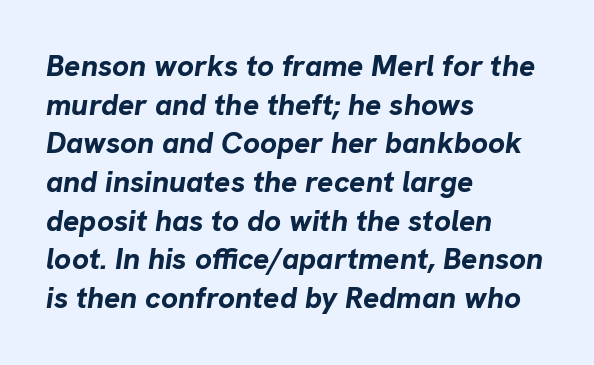
The image shows 30 px bold type, italic (leaning right); set left-aligned, normal line spacing (1.29x), normal letter spacing, not underlined; low stroke contrast and a medium x-height.
